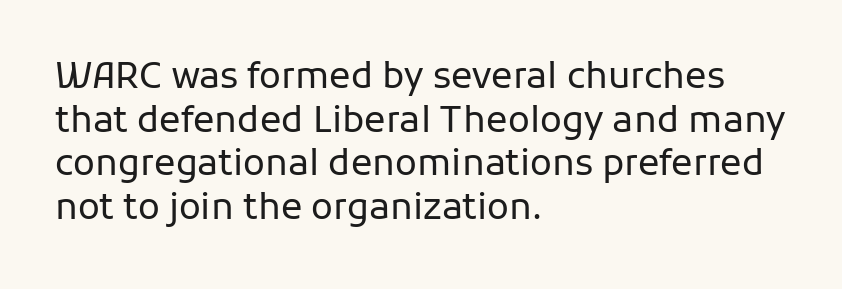
If you drew a line through each stem, it would be perfectly vertical. Regarding serifs, this sample does without them. Is this a heavy cut? Hardly; it is regular or lighter. No word sits above an underline.
